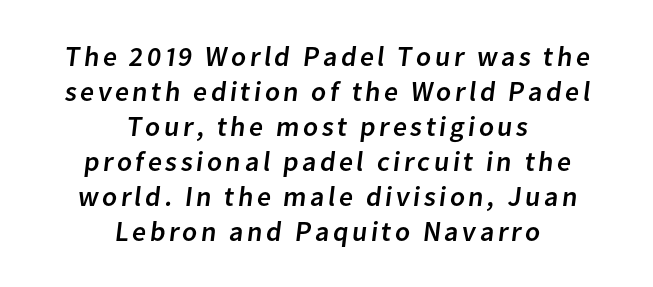
{"serif": "no", "width": "normal", "stroke_contrast": "low", "x_height": "medium", "monospaced": "no", "underline": "no", "align": "center", "line_spacing": "normal", "line_spacing_ratio": 1.25, "glyph_px": 28}
